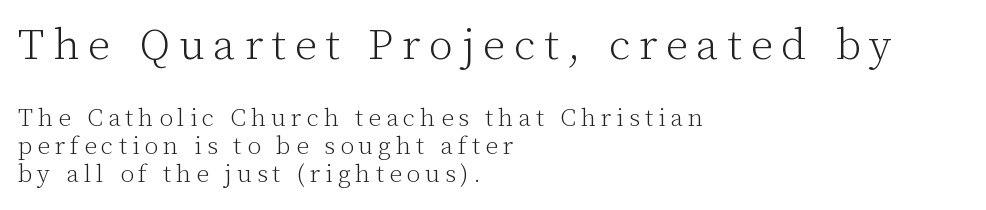
Q: Is the text bold? A: No.
Q: Is the text italic (slanted)? A: No, it is upright.
Q: Is the typeface a serif or a sans-serif typeface? A: Serif.
Q: Is the text underlined? A: No.
Q: How is the paragraph aligned? A: Left-aligned.
Q: Is the spacing between letters normal or unusually wide? A: Unusually wide.
Q: Is the spacing between lines tight, normal or loose? A: Tight.
Q: Which block of text is set in a larger size, the first (top) or the second (bottom)? A: The first (top) one.
Q: Width (condensed, normal, or wide)? A: Normal.
Q: Stroke contrast? A: Low.
Q: x-height? A: Medium.
Q: Monospaced? A: No.
